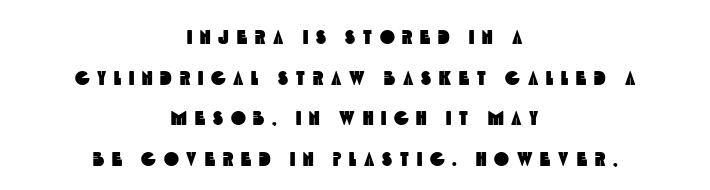
The image shows 20 px text type; set centered, loose line spacing (2.03x), unusually wide letter spacing (+0.39 em), not underlined.
